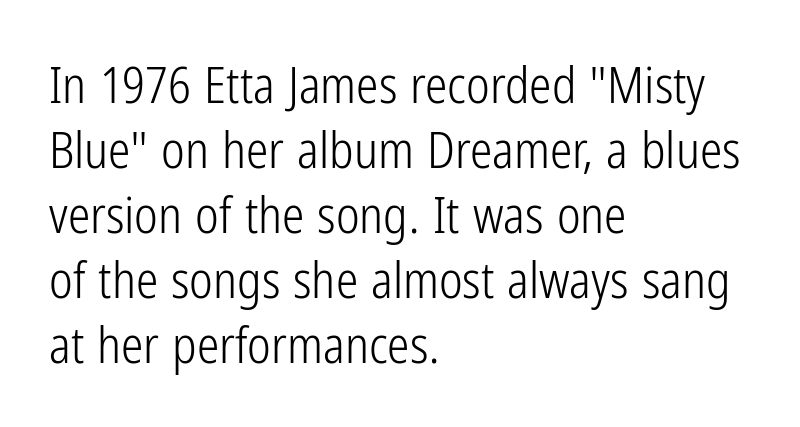
{"serif": "no", "italic": "no", "bold": "no", "weight": "light", "width": "condensed", "stroke_contrast": "low", "x_height": "medium", "monospaced": "no", "underline": "no", "align": "left", "line_spacing": "normal", "line_spacing_ratio": 1.3, "letter_spacing": "normal", "letter_spacing_em": 0.0, "glyph_px": 50}
